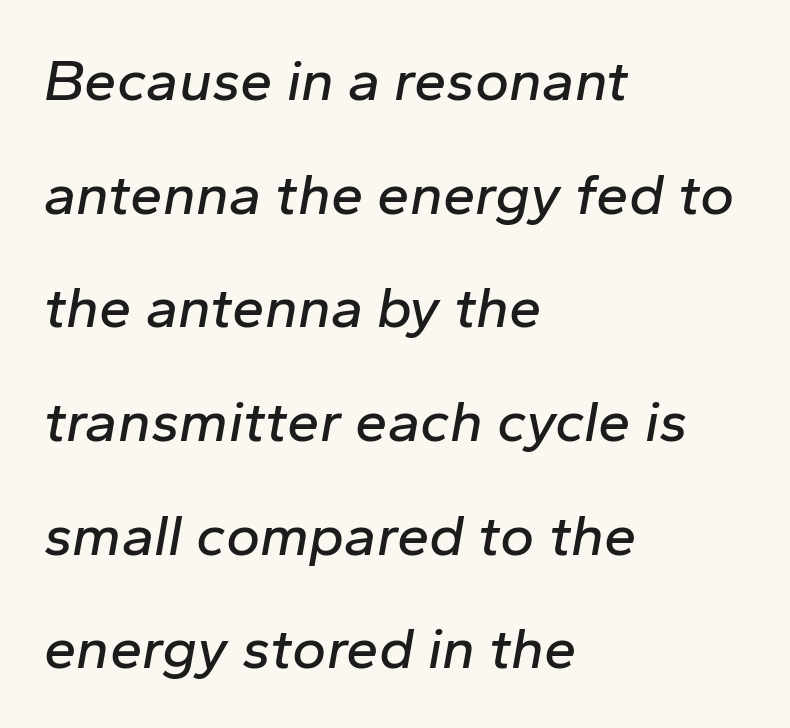
Varying glyph widths throughout — classic text-font behaviour. Compared with typical paragraphs, the rows here are farther apart. Tall strokes in this sample are angled rather than plumb. Alignment: flush left. Beneath every word, the page is bare.
